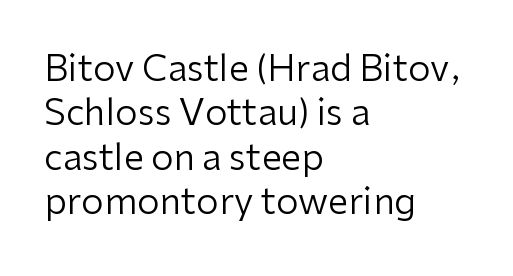
Q: Is the text bold? A: No.
Q: Is the text italic (slanted)? A: No, it is upright.
Q: Is the typeface a serif or a sans-serif typeface? A: Sans-serif.
Q: Is the text underlined? A: No.
Q: How is the paragraph aligned? A: Left-aligned.
Q: Is the spacing between letters normal or unusually wide? A: Normal.
Q: Width (condensed, normal, or wide)? A: Normal.
Q: Stroke contrast? A: Low.
Q: x-height? A: Medium.
Q: Monospaced? A: No.
